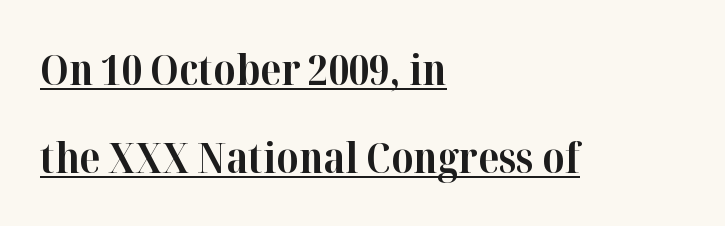
The image shows 42 px bold serif type, upright; set left-aligned, loose line spacing (2.09x), normal letter spacing, underlined; high stroke contrast and a medium x-height.
